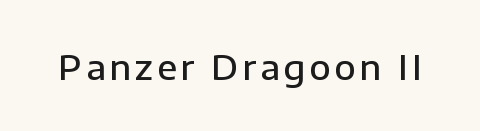
Q: Is the text bold? A: Semi-bold.
Q: Is the text italic (slanted)? A: No, it is upright.
Q: Is the typeface a serif or a sans-serif typeface? A: Sans-serif.
Q: Is the text underlined? A: No.
Q: Width (condensed, normal, or wide)? A: Normal.
Q: Stroke contrast? A: Low.
Q: x-height? A: Medium.
Q: Monospaced? A: No.
